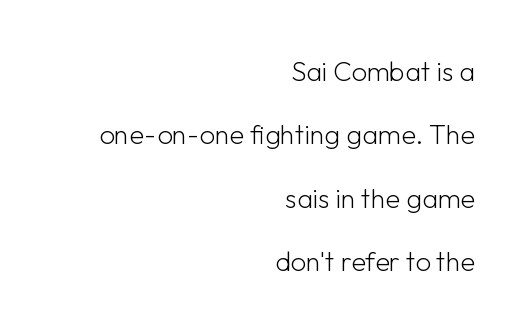
Q: Is the text bold? A: No.
Q: Is the text italic (slanted)? A: No, it is upright.
Q: Is the text underlined? A: No.
Q: How is the paragraph aligned? A: Right-aligned.
Q: Is the spacing between letters normal or unusually wide? A: Normal.
Q: Is the spacing between lines tight, normal or loose? A: Loose.
